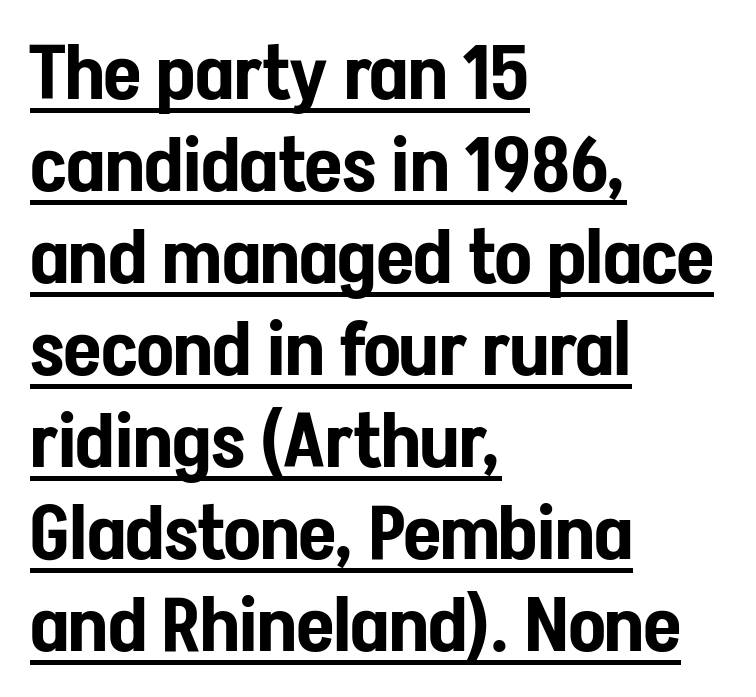
Q: Is the text italic (slanted)? A: No, it is upright.
Q: Is the typeface a serif or a sans-serif typeface? A: Sans-serif.
Q: Is the text underlined? A: Yes.
Q: How is the paragraph aligned? A: Left-aligned.
Q: Is the spacing between letters normal or unusually wide? A: Normal.
Q: Width (condensed, normal, or wide)? A: Condensed.
Q: Stroke contrast? A: Low.
Q: x-height? A: Medium.
Q: Monospaced? A: No.
